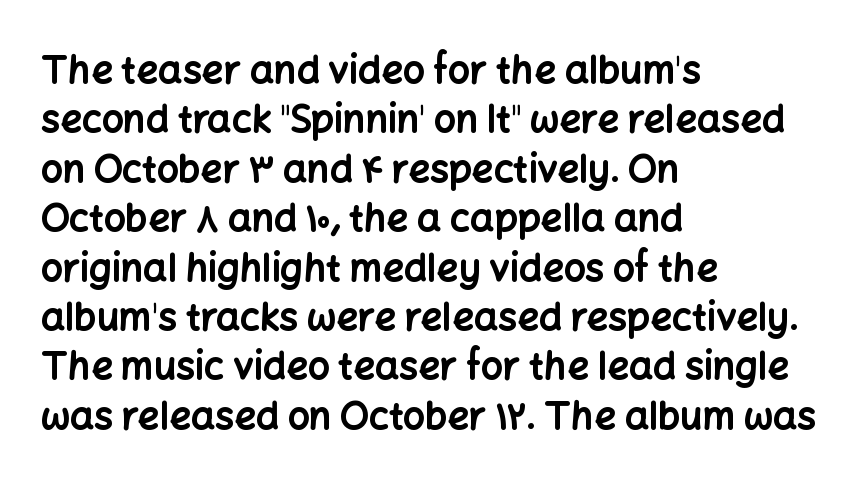
{"serif": "no", "italic": "no", "bold": "yes", "weight": "bold", "width": "normal", "stroke_contrast": "low", "x_height": "medium", "monospaced": "no", "underline": "no", "align": "left", "line_spacing": "normal", "line_spacing_ratio": 1.3, "letter_spacing": "normal", "letter_spacing_em": 0.0, "glyph_px": 38}
